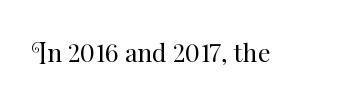
The rendering keeps characters at their native spacing. The font sits on the lighter half of the weight spectrum, regular included. Quick note: underline off. Is there any slant? The stems are plumb.
